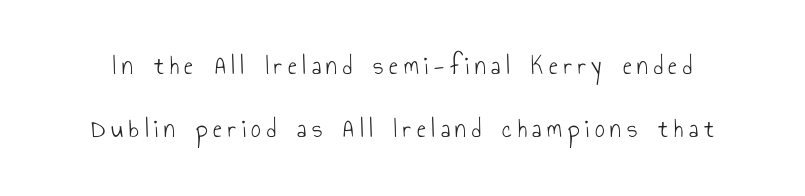
The image shows 27 px text type, upright; set loose line spacing (2.34x), unusually wide letter spacing (+0.21 em), not underlined.
